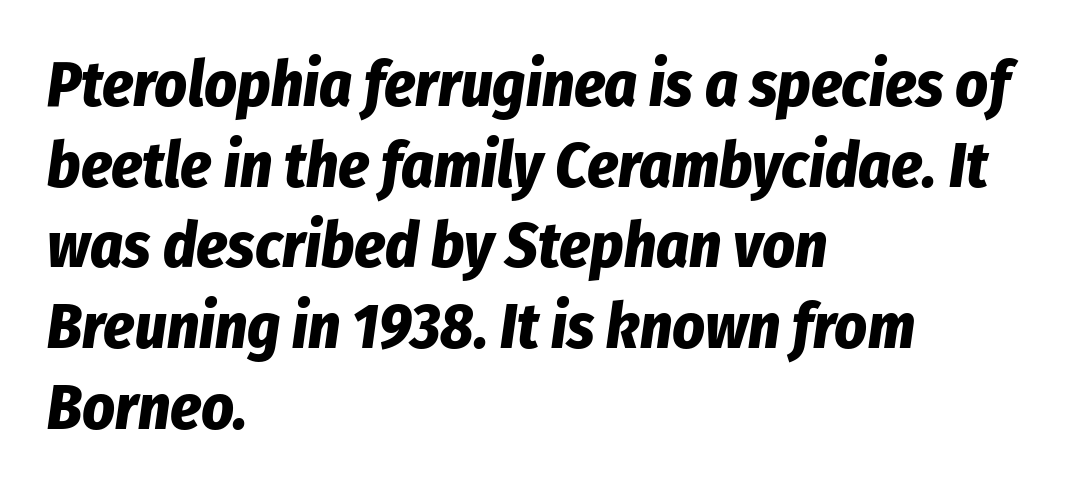
Q: Is the text bold? A: Yes.
Q: Is the text italic (slanted)? A: Yes, it leans right by about 8 degrees.
Q: Is the text underlined? A: No.
Q: How is the paragraph aligned? A: Left-aligned.
Q: Is the spacing between letters normal or unusually wide? A: Normal.
Q: Is the spacing between lines tight, normal or loose? A: Normal.
Q: Width (condensed, normal, or wide)? A: Condensed.
Q: Stroke contrast? A: Low.
Q: x-height? A: Medium.
Q: Monospaced? A: No.
